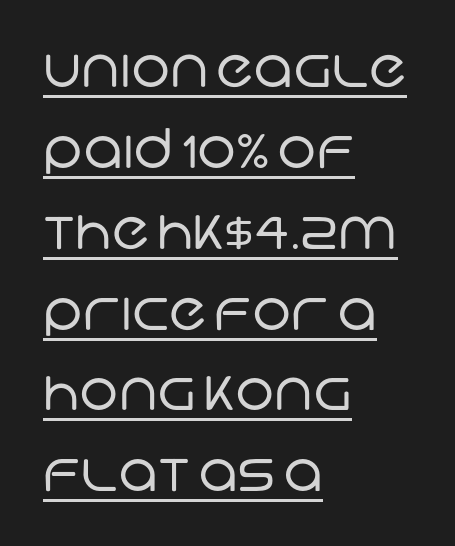
Q: Is the text bold? A: No.
Q: Is the typeface a serif or a sans-serif typeface? A: Sans-serif.
Q: Is the text underlined? A: Yes.
Q: How is the paragraph aligned? A: Left-aligned.
Q: Is the spacing between letters normal or unusually wide? A: Normal.
Q: Is the spacing between lines tight, normal or loose? A: Normal.
Q: Width (condensed, normal, or wide)? A: Normal.
Q: Stroke contrast? A: Low.
Q: x-height? A: Large.
Q: Monospaced? A: No.
